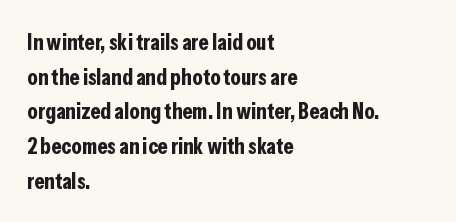
Every stem runs plumb, perpendicular to the baseline. The typesetting leans heavy: a genuine bold. Anything drawn beneath the words? Only blank space. The paragraph shown leans on its left margin. In terms of letterspacing, this is plain default setting. The space between consecutive lines is moderate.
